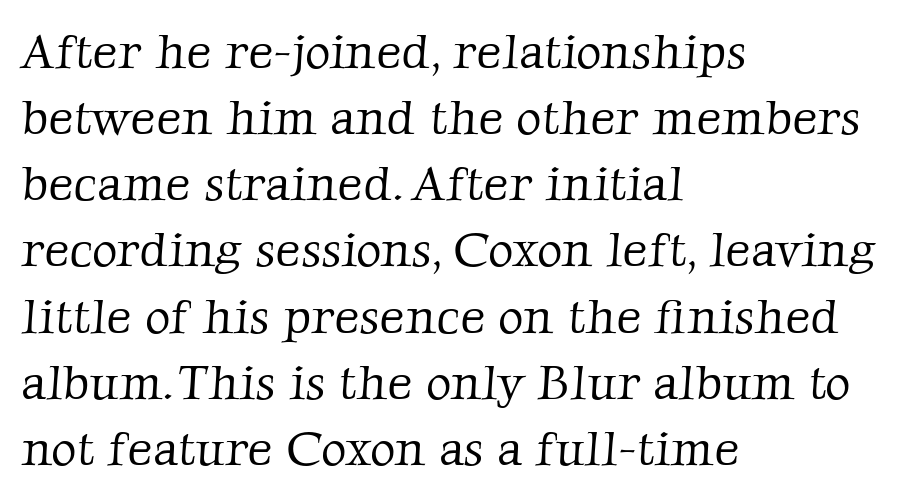
Q: Is the text bold? A: No.
Q: Is the typeface a serif or a sans-serif typeface? A: Serif.
Q: Is the text underlined? A: No.
Q: How is the paragraph aligned? A: Left-aligned.
Q: Is the spacing between letters normal or unusually wide? A: Normal.
Q: Is the spacing between lines tight, normal or loose? A: Normal.
Q: Width (condensed, normal, or wide)? A: Normal.
Q: Stroke contrast? A: Low.
Q: x-height? A: Medium.
Q: Monospaced? A: No.
